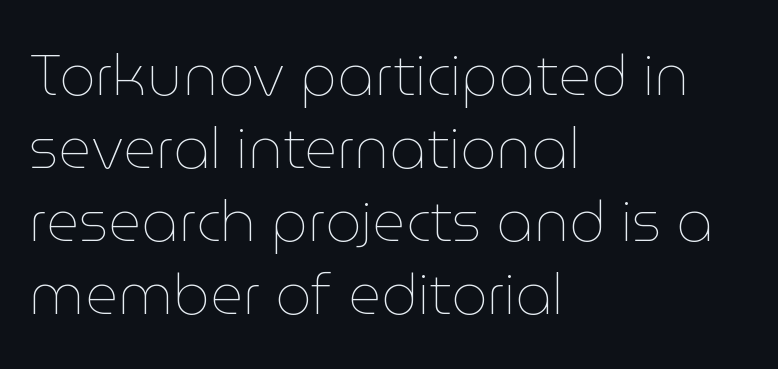
Q: Is the text bold? A: No.
Q: Is the text italic (slanted)? A: No, it is upright.
Q: Is the text underlined? A: No.
Q: How is the paragraph aligned? A: Left-aligned.
Q: Is the spacing between letters normal or unusually wide? A: Normal.
Q: Is the spacing between lines tight, normal or loose? A: Normal.
Q: Width (condensed, normal, or wide)? A: Normal.
Q: Stroke contrast? A: Low.
Q: x-height? A: Medium.
Q: Monospaced? A: No.
